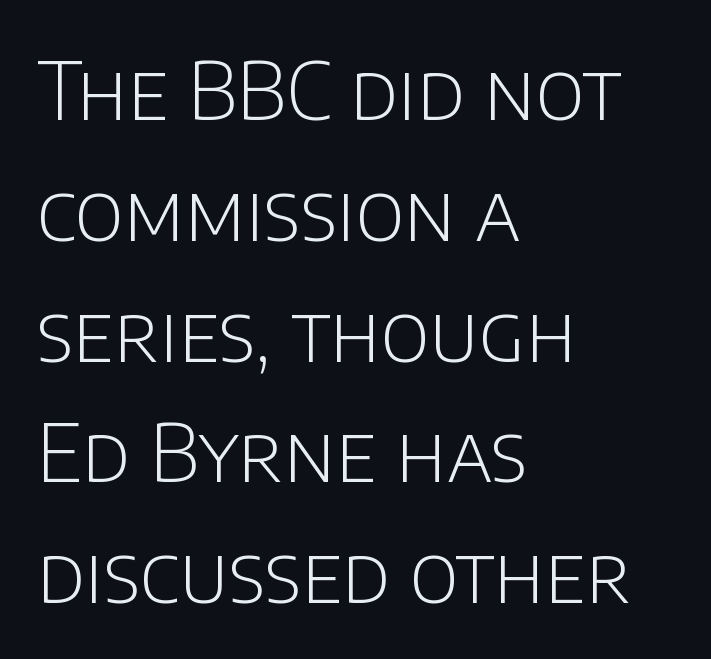
The image shows 80 px light sans-serif type, upright; set left-aligned, normal line spacing (1.51x), normal letter spacing, not underlined; low stroke contrast and a large x-height.
